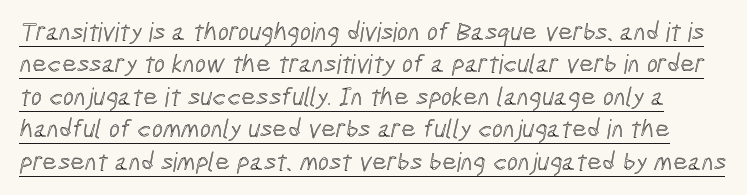
{"underline": "yes", "line_spacing": "normal", "line_spacing_ratio": 1.25, "letter_spacing": "normal", "letter_spacing_em": 0.0, "glyph_px": 26}
